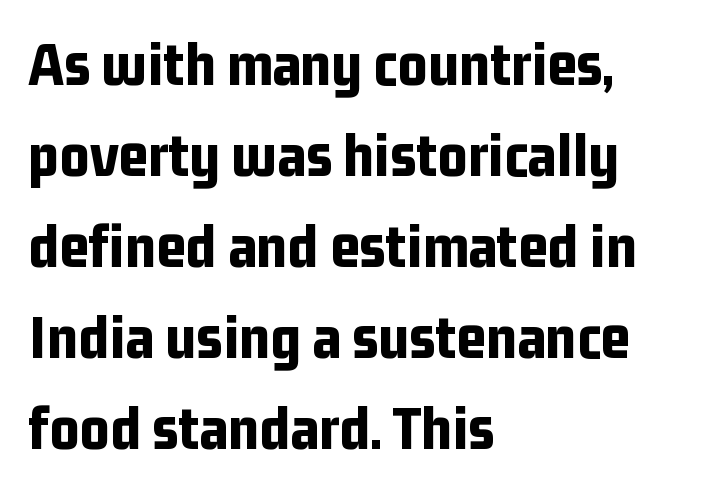
The image shows 64 px bold, condensed sans-serif type, upright; set left-aligned, normal line spacing (1.42x), normal letter spacing, not underlined; low stroke contrast and a medium x-height.
